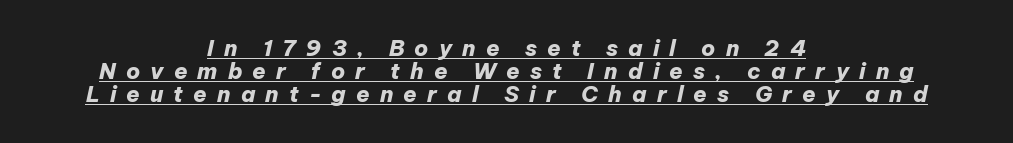
Cramped leading. Emphasis is given by a line drawn under the lettering. I'd describe the lettering as bold — thick and assertive. Spacing between characters has been opened up far beyond the box default. This is oblique type, the kind used for emphasis or titles. Both edges are ragged and mirror each other, which tells us the setting is centered.
